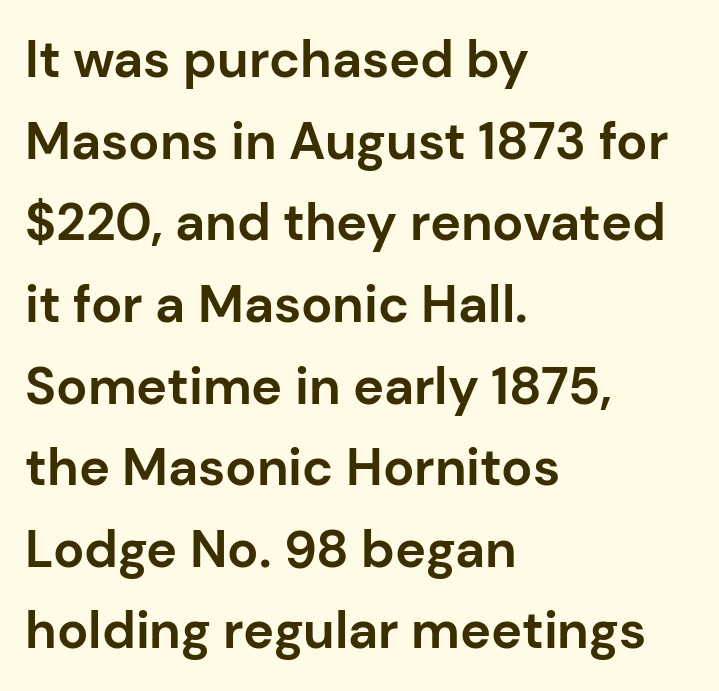
The image shows 52 px bold sans-serif type, upright; set left-aligned, normal line spacing (1.57x), normal letter spacing, not underlined; low stroke contrast and a medium x-height.
